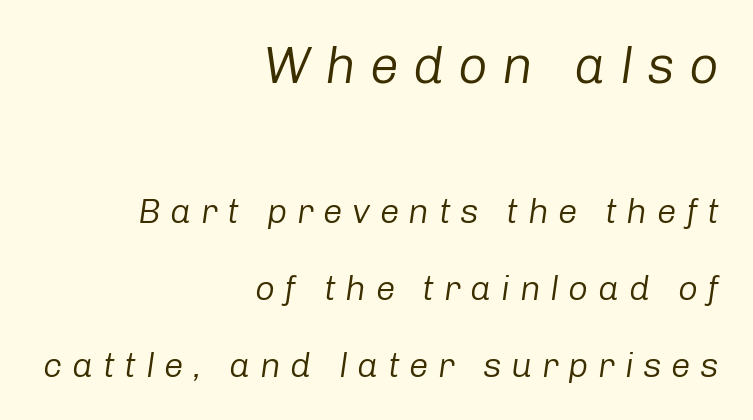
Q: Is the text bold? A: No.
Q: Is the text italic (slanted)? A: Yes, it leans right by about 8 degrees.
Q: Is the text underlined? A: No.
Q: How is the paragraph aligned? A: Right-aligned.
Q: Is the spacing between letters normal or unusually wide? A: Unusually wide.
Q: Is the spacing between lines tight, normal or loose? A: Loose.
Q: Which block of text is set in a larger size, the first (top) or the second (bottom)? A: The first (top) one.
Q: Width (condensed, normal, or wide)? A: Normal.
Q: Stroke contrast? A: Low.
Q: x-height? A: Medium.
Q: Monospaced? A: No.
